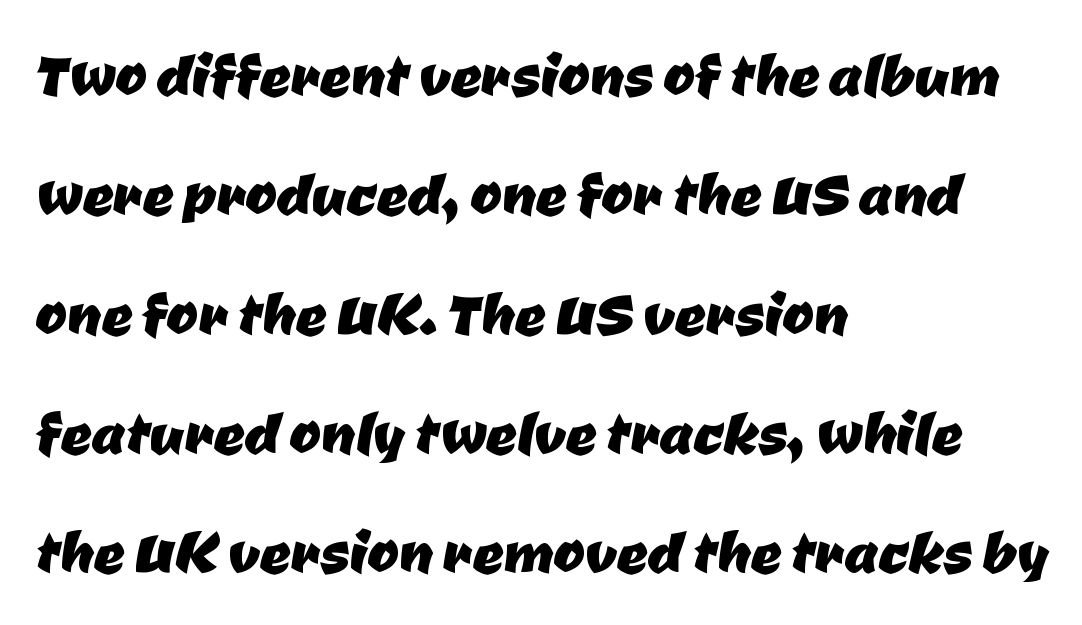
The glyphs are unaccompanied by any horizontal stroke below them. Proportional: the letters do not fall into vertical columns. This sample is left-justified, so line endings fall wherever the words run out. The line-height multiplier appears to be the usual default.
